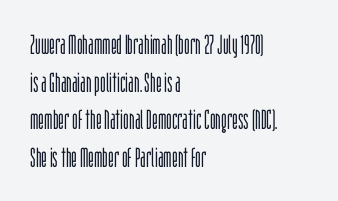
The image shows 27 px text type, upright; set left-aligned, normal line spacing (1.39x), normal letter spacing, not underlined.
